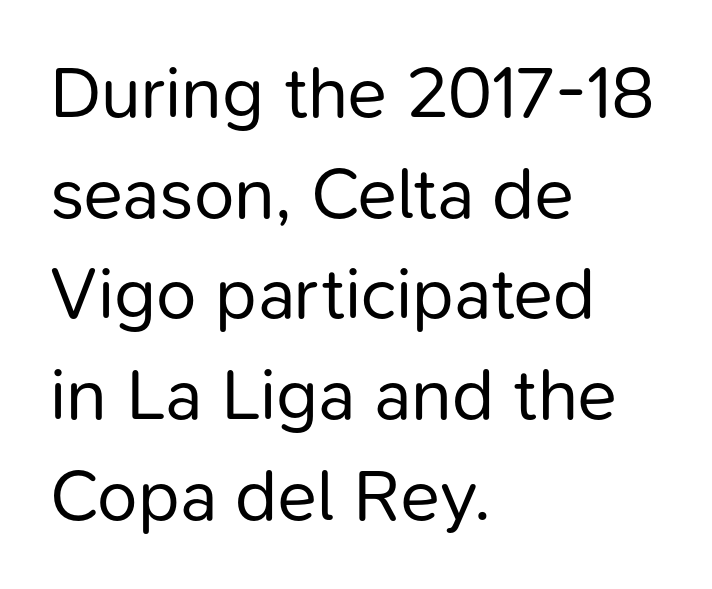
Here the glyphs are tracked normally, forming tight word shapes. Letters rest on an invisible, unmarked baseline. Unbolded letterforms with no extra heft. Italic: no, the glyphs are upright roman. Does the type have serifs? No, each stem ends abruptly.
